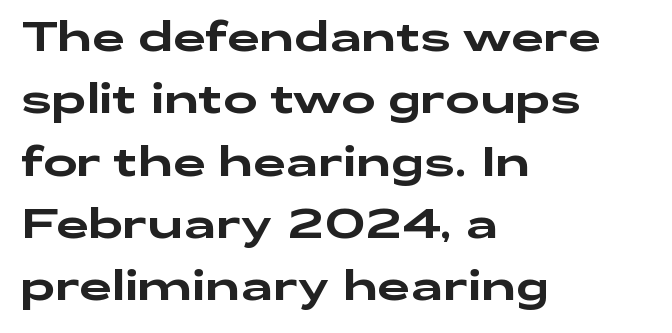
Any mark beneath the type? The region is blank. In CSS terms this would be text-align: left. How are the letters spaced? Ordinarily, with no added tracking. Look at the bottom of the vertical strokes: they stop flat, with no serifs. The type sits square on the baseline with zero lean.
